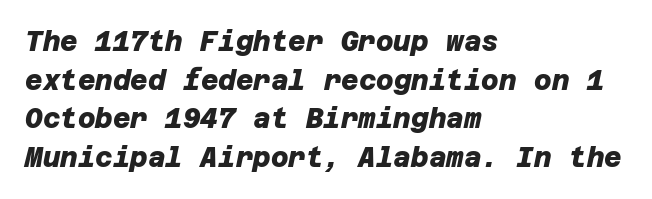
{"bold": "yes", "underline": "no", "align": "left", "line_spacing": "normal", "line_spacing_ratio": 1.43, "letter_spacing": "normal", "letter_spacing_em": 0.0, "glyph_px": 27}
